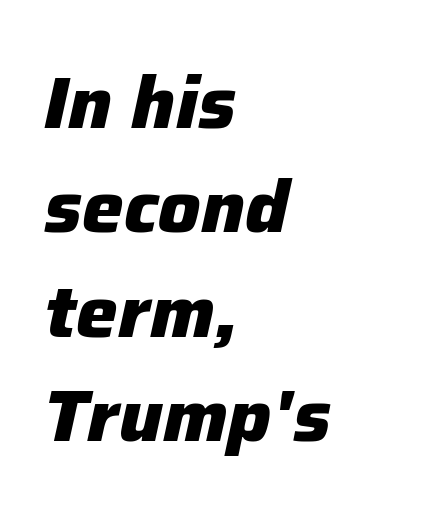
Tracking value appears to be zero — textbook default spacing. All the whitespace from short lines collects on the right. The glyphs look as if they've been sheared to an angle. Pretty heavy lettering here — definitely bold. The foot of each line stays bare and open. You could not count columns in this text — the font is proportionally spaced.
